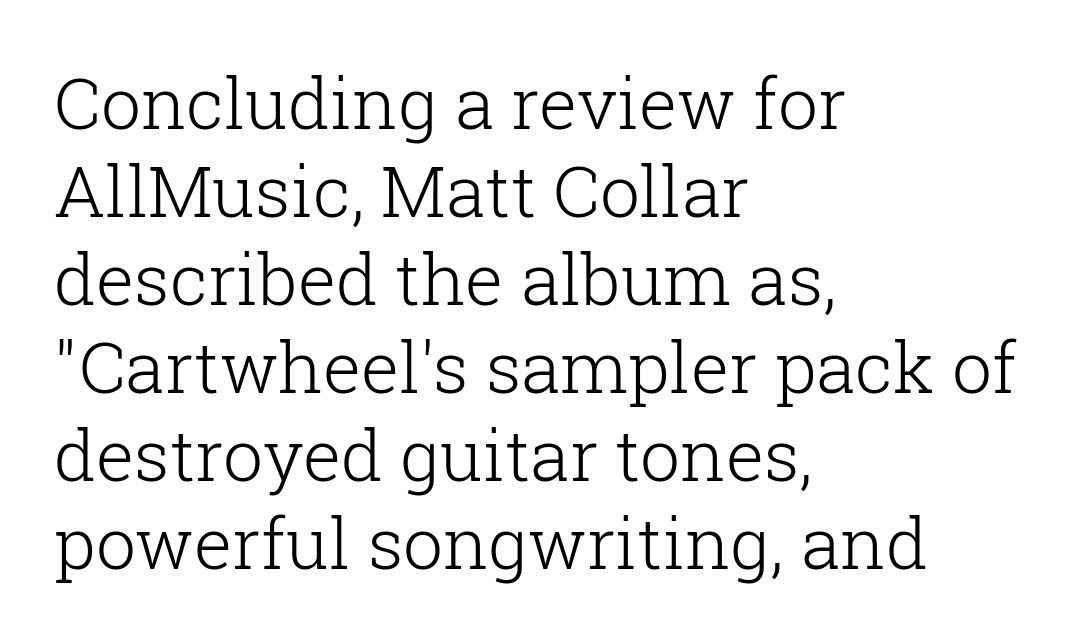
The image shows 71 px light serif type, upright; set left-aligned, line spacing 1.24x, normal letter spacing, not underlined; low stroke contrast and a medium x-height.
